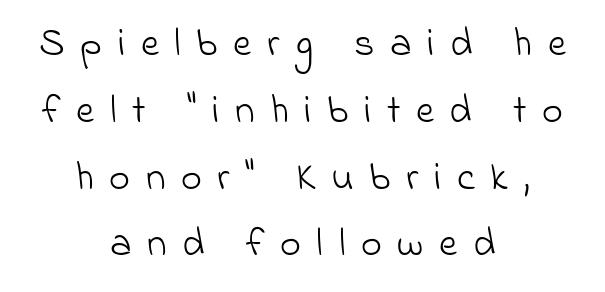
{"serif": "no", "bold": "no", "weight": "light", "width": "normal", "stroke_contrast": "low", "x_height": "small", "monospaced": "no", "underline": "no", "align": "center", "line_spacing": "normal", "line_spacing_ratio": 1.67, "letter_spacing": "wide", "letter_spacing_em": 0.39, "glyph_px": 40}
